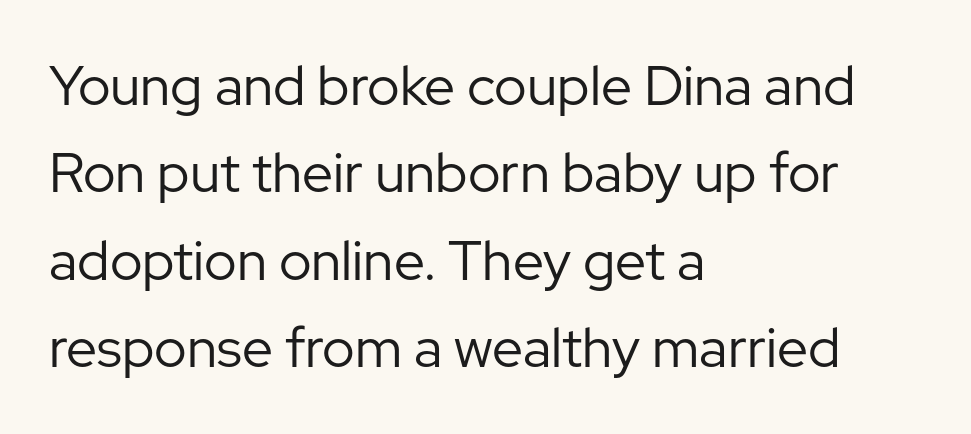
Q: Is the text bold? A: No.
Q: Is the text italic (slanted)? A: No, it is upright.
Q: Is the typeface a serif or a sans-serif typeface? A: Sans-serif.
Q: Is the text underlined? A: No.
Q: How is the paragraph aligned? A: Left-aligned.
Q: Is the spacing between letters normal or unusually wide? A: Normal.
Q: Is the spacing between lines tight, normal or loose? A: Normal.
Q: Width (condensed, normal, or wide)? A: Normal.
Q: Stroke contrast? A: Low.
Q: x-height? A: Medium.
Q: Monospaced? A: No.
